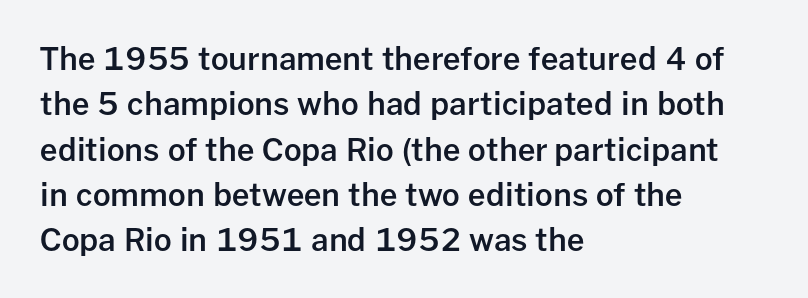
The image shows 31 px semibold sans-serif type, upright; set left-aligned, normal line spacing (1.46x), normal letter spacing, not underlined; low stroke contrast and a medium x-height.
